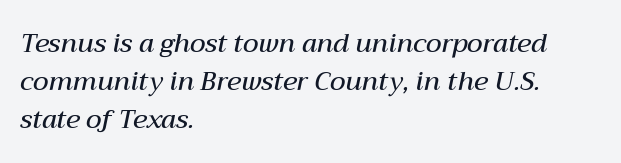
{"italic": "yes", "lean": "right", "slant_degrees": 12, "bold": "semi", "underline": "no", "align": "left", "line_spacing": "normal", "line_spacing_ratio": 1.47, "letter_spacing": "normal", "letter_spacing_em": 0.0, "glyph_px": 26}
